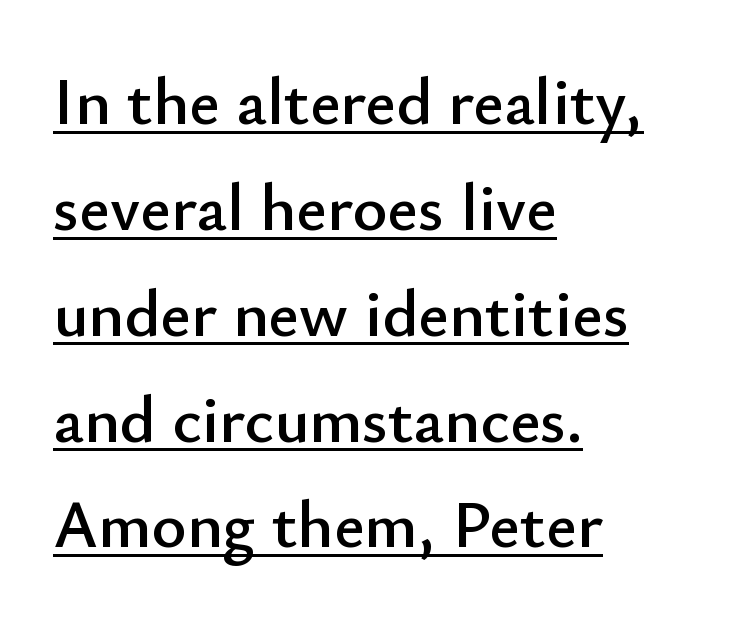
{"serif": "no", "italic": "no", "width": "normal", "stroke_contrast": "low", "x_height": "small", "monospaced": "no", "underline": "yes", "align": "left", "line_spacing": "normal", "line_spacing_ratio": 1.58, "letter_spacing": "normal", "letter_spacing_em": 0.0, "glyph_px": 67}
